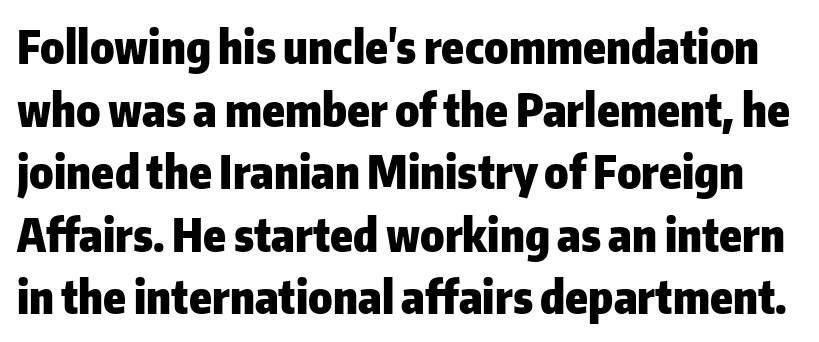
The image shows 45 px heavy sans-serif type, upright; set normal line spacing (1.39x), normal letter spacing, not underlined; low stroke contrast and a medium x-height.
